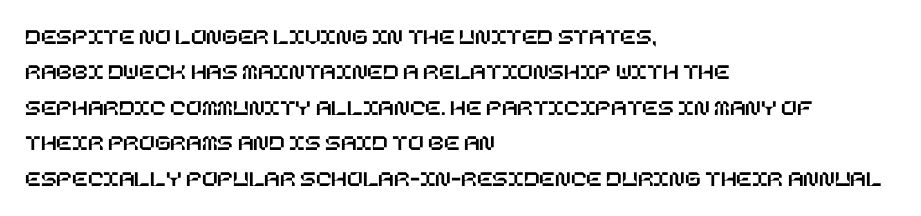
{"italic": "no", "underline": "no", "align": "left", "line_spacing": "normal", "line_spacing_ratio": 1.54, "letter_spacing": "normal", "letter_spacing_em": 0.0, "glyph_px": 23}
